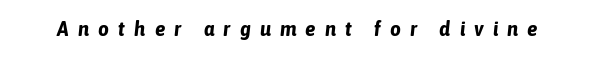
Q: Is the text bold? A: Yes.
Q: Is the text italic (slanted)? A: Yes, it leans right by about 6 degrees.
Q: Is the text underlined? A: No.
Q: Is the spacing between letters normal or unusually wide? A: Unusually wide.
